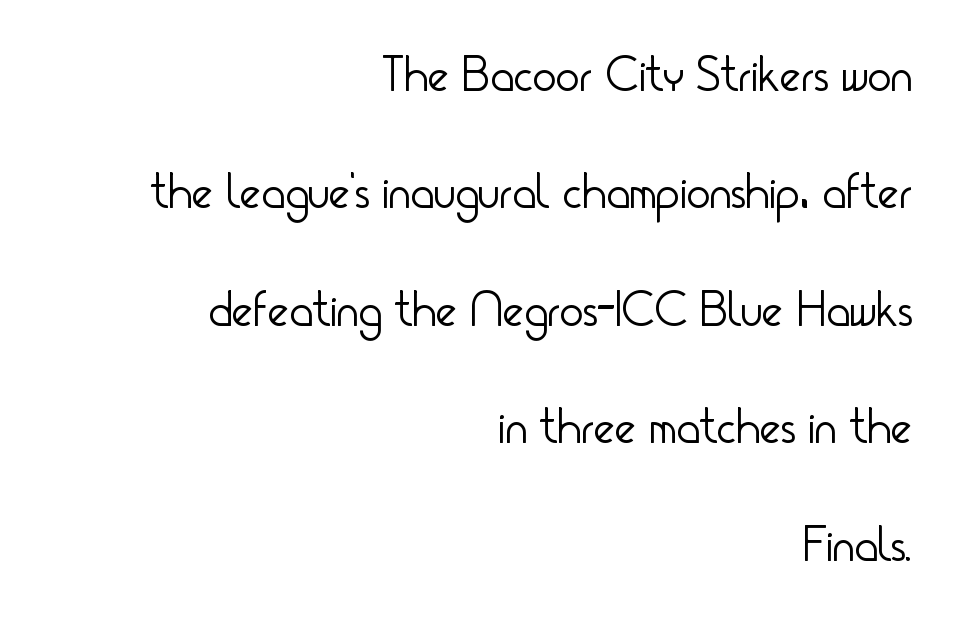
Q: Is the text bold? A: No.
Q: Is the text italic (slanted)? A: No, it is upright.
Q: Is the typeface a serif or a sans-serif typeface? A: Sans-serif.
Q: Is the text underlined? A: No.
Q: How is the paragraph aligned? A: Right-aligned.
Q: Is the spacing between letters normal or unusually wide? A: Normal.
Q: Is the spacing between lines tight, normal or loose? A: Loose.
Q: Width (condensed, normal, or wide)? A: Condensed.
Q: Stroke contrast? A: Low.
Q: x-height? A: Small.
Q: Monospaced? A: No.
